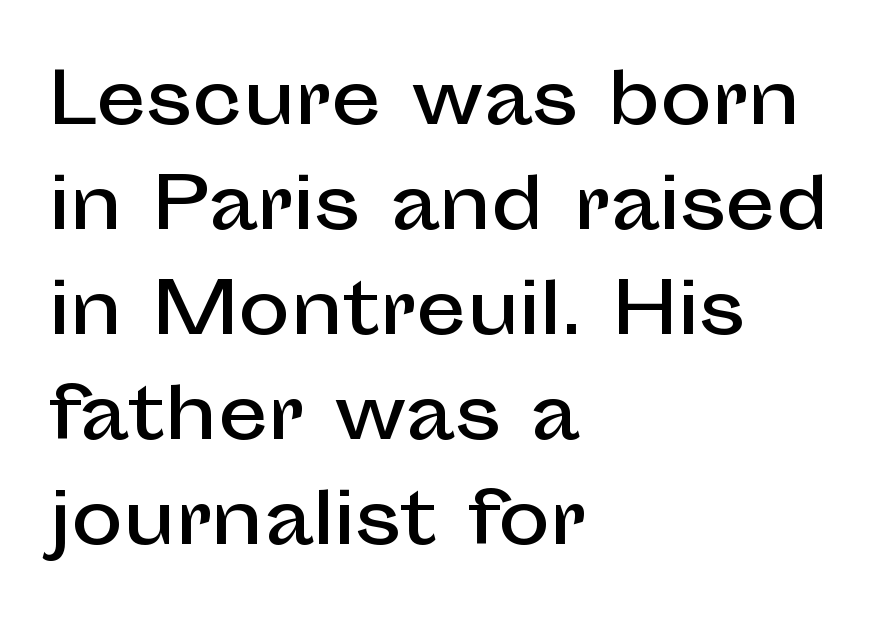
{"serif": "no", "italic": "no", "width": "normal", "stroke_contrast": "low", "x_height": "medium", "monospaced": "no", "underline": "no", "align": "left", "line_spacing": "normal", "line_spacing_ratio": 1.5, "letter_spacing": "normal", "letter_spacing_em": 0.0, "glyph_px": 70}
